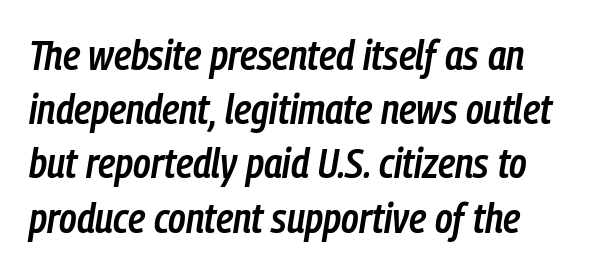
The image shows 42 px semibold, condensed type, italic (leaning right); set left-aligned, normal line spacing (1.29x), normal letter spacing, not underlined; low stroke contrast and a medium x-height.
